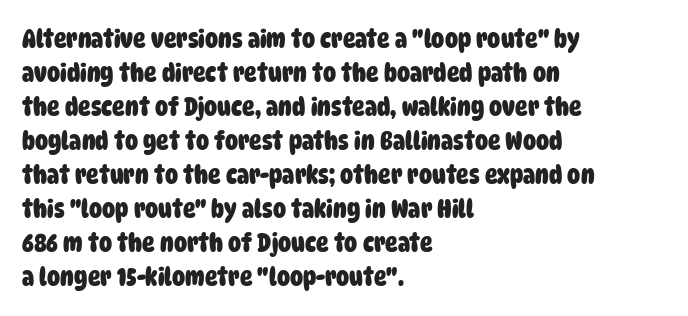
The image shows 26 px bold type; set left-aligned, normal line spacing (1.31x), normal letter spacing, not underlined.
